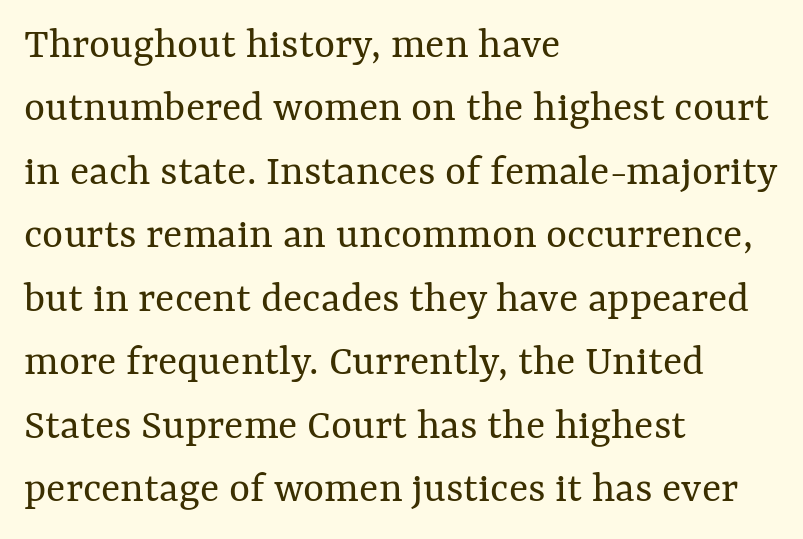
The image shows 45 px regular-weight type, upright; set left-aligned, normal line spacing (1.41x), normal letter spacing, not underlined; medium stroke contrast and a medium x-height.
